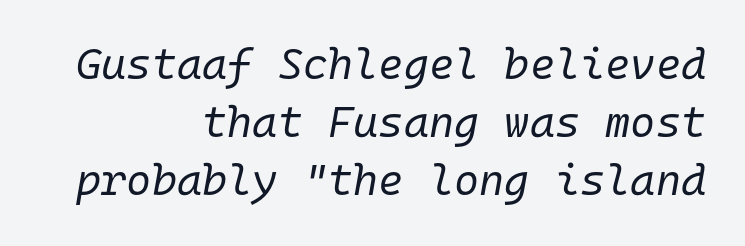
{"italic": "yes", "lean": "right", "slant_degrees": 10, "bold": "no", "weight": "regular", "width": "normal", "stroke_contrast": "low", "x_height": "medium", "monospaced": "yes", "underline": "no", "align": "right", "line_spacing": "normal", "line_spacing_ratio": 1.35, "letter_spacing": "normal", "letter_spacing_em": 0.0, "glyph_px": 43}
